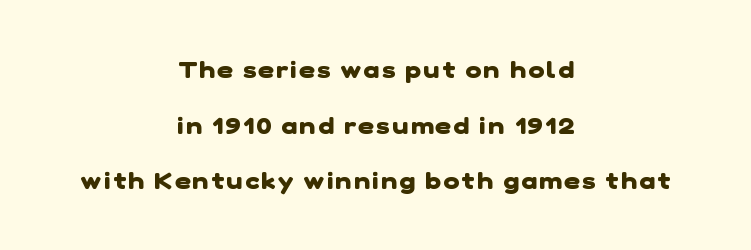
{"bold": "yes", "underline": "no", "align": "center", "line_spacing": "loose", "line_spacing_ratio": 2.32, "glyph_px": 24}
